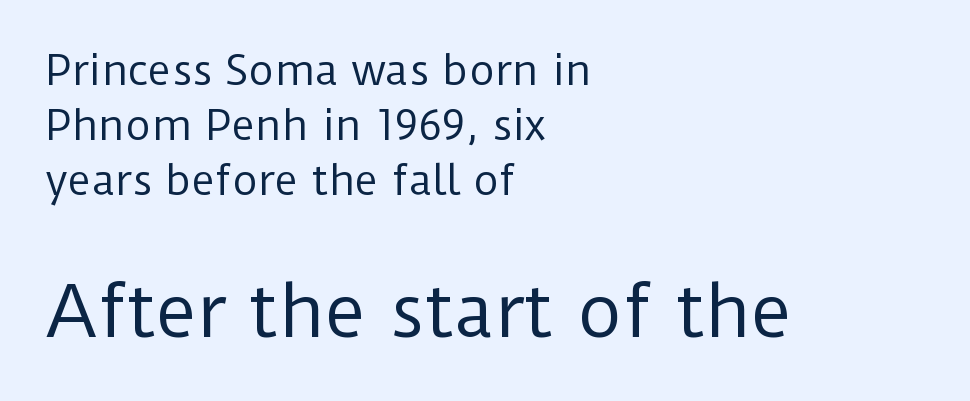
Q: Is the text bold? A: No.
Q: Is the text italic (slanted)? A: No, it is upright.
Q: Is the typeface a serif or a sans-serif typeface? A: Sans-serif.
Q: Is the text underlined? A: No.
Q: How is the paragraph aligned? A: Left-aligned.
Q: Is the spacing between letters normal or unusually wide? A: Normal.
Q: Is the spacing between lines tight, normal or loose? A: Normal.
Q: Which block of text is set in a larger size, the first (top) or the second (bottom)? A: The second (bottom) one.
Q: Width (condensed, normal, or wide)? A: Normal.
Q: Stroke contrast? A: Low.
Q: x-height? A: Medium.
Q: Monospaced? A: No.
